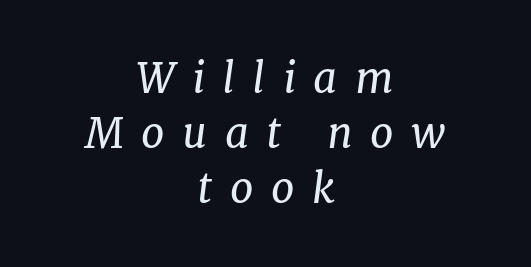
Whoever set this chose a conventional vertical rhythm. The strip under each line holds only bare page. The axis of the letterforms is tilted away from vertical. A centered setting, common on invitations and titles, is used for this passage. Words appear elongated and porous because spacing is wide. Note the varied advance widths — an 'i' is clearly narrower than an 'm'.
